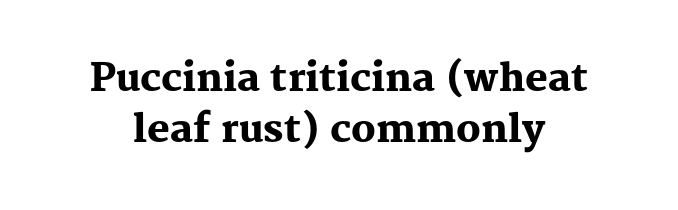
The face used here is proportionally spaced, like ordinary book or web type. On the weight axis this lands at bold, roughly 700. This sample uses an upright cut, with every glyph sitting square on the baseline. In terms of leading, this rendering sits right in the middle.
